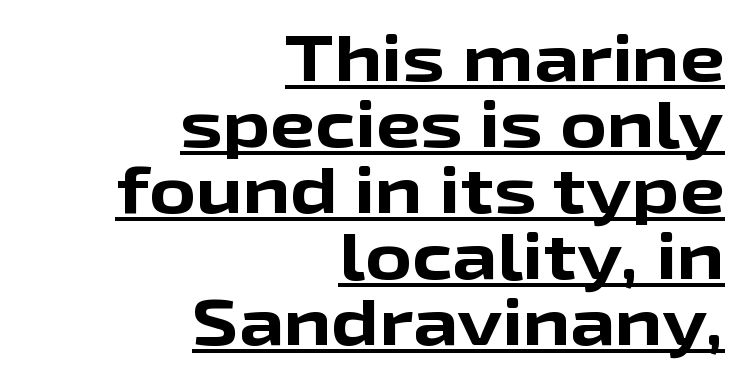
This is sans-serif lettering, the kind often seen on screens and signage. The rendering uses a bold face; every stroke is thick and dark. Alignment: flush right. Underlined type. Looks like regular typesetting: each glyph gets only the width it needs. Posture: vertical.
